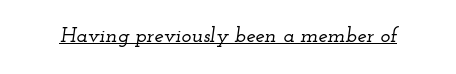
Q: Is the text italic (slanted)? A: Yes, it leans right by about 12 degrees.
Q: Is the text underlined? A: Yes.
Q: Is the spacing between letters normal or unusually wide? A: Normal.
